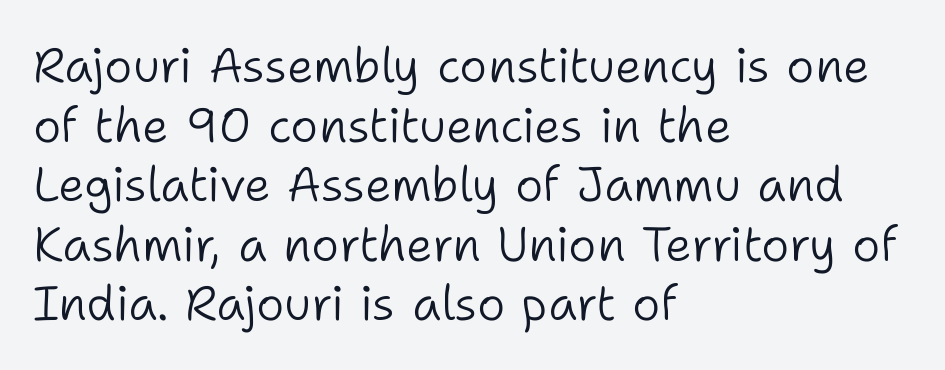
The image shows 48 px light sans-serif type, upright; set left-aligned, line spacing 1.24x, normal letter spacing, not underlined; low stroke contrast and a medium x-height.
